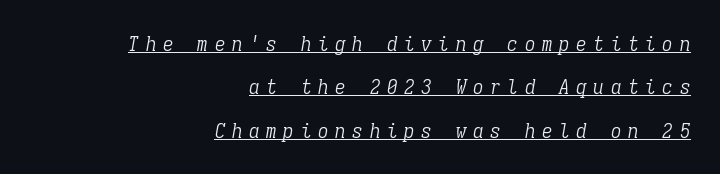
Q: Is the text bold? A: No.
Q: Is the text italic (slanted)? A: Yes, it leans right by about 9 degrees.
Q: Is the text underlined? A: Yes.
Q: How is the paragraph aligned? A: Right-aligned.
Q: Is the spacing between letters normal or unusually wide? A: Unusually wide.
Q: Is the spacing between lines tight, normal or loose? A: Loose.
